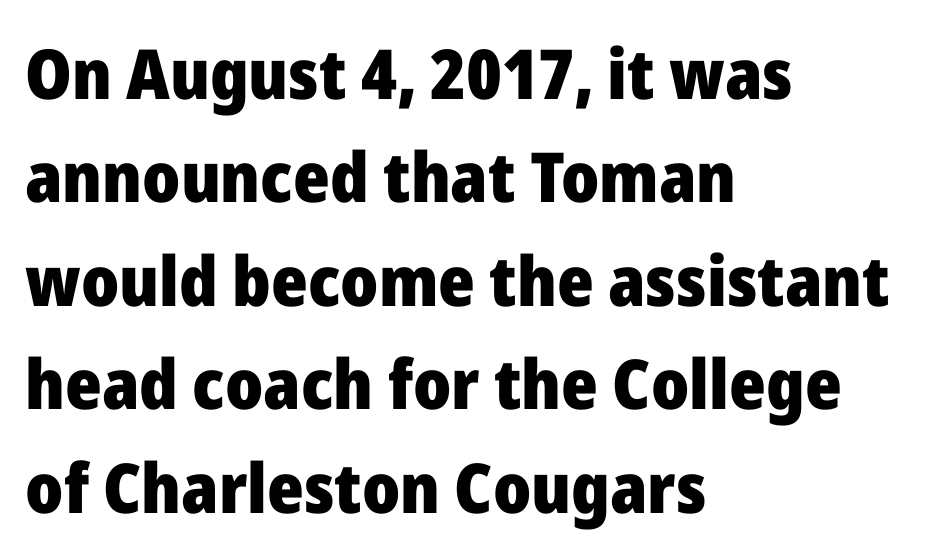
The image shows 69 px heavy sans-serif type, upright; set left-aligned, normal line spacing (1.5x), normal letter spacing, not underlined; low stroke contrast and a medium x-height.
